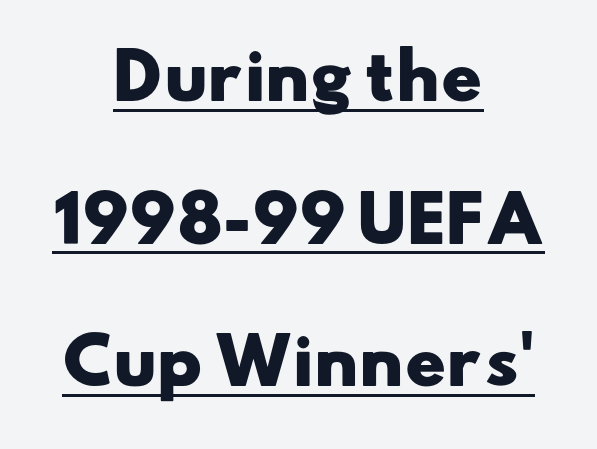
A typesetter would call this zero additional tracking. Is the block centered? Yes — each line is placed symmetrically about the middle. Typographically, this falls in the sans-serif category. Baseline-to-baseline distance is far greater than the letter height. These lines are rendered in a variable-pitch font. A typographer would call this underscored text.
